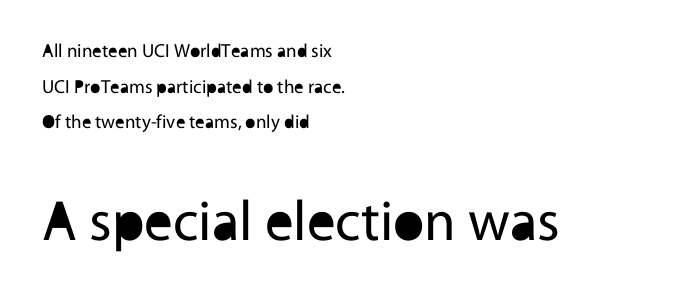
The image shows 57 px regular-weight sans-serif type, upright; set left-aligned, line spacing 1.88x, normal letter spacing, not underlined; the second (bottom) block is 3.0x larger; a medium x-height.
